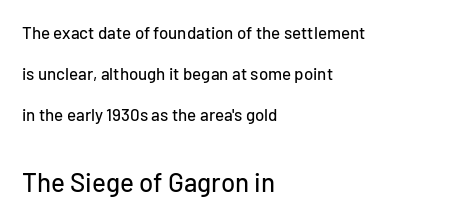
Left-aligned paragraph, ragged on the right. The passage shown begins with its smaller block and ends with its larger one. Quick note: underline off. Widely set lines give the paragraph a tall, airy silhouette. This sample uses plain, unmodified letter spacing. Is there any slant? The stems are plumb.
